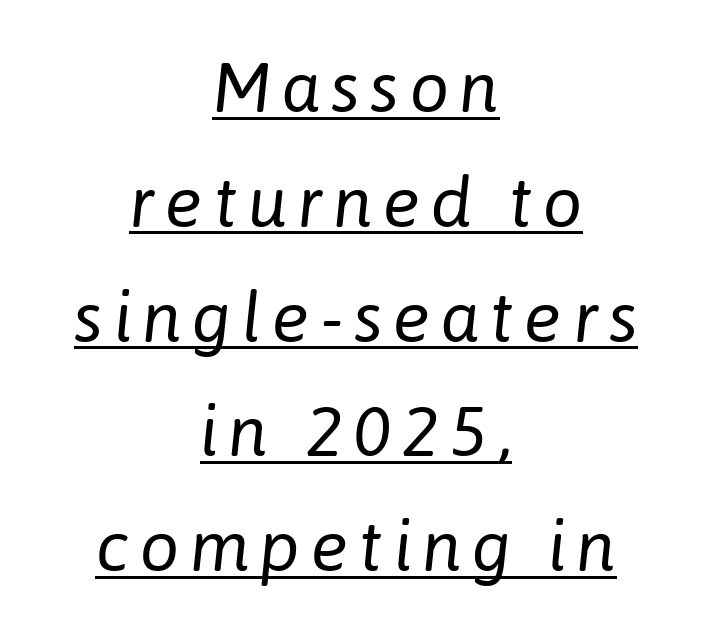
{"italic": "yes", "lean": "right", "slant_degrees": 6, "bold": "no", "weight": "regular", "width": "normal", "stroke_contrast": "low", "x_height": "medium", "monospaced": "no", "underline": "yes", "align": "center", "line_spacing": "normal", "line_spacing_ratio": 1.64, "glyph_px": 70}
